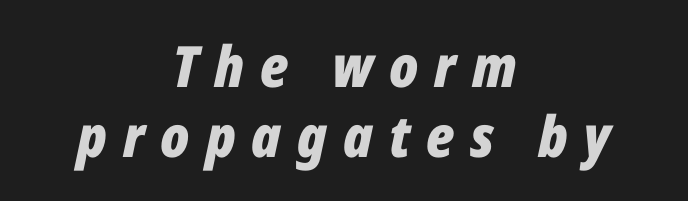
The image shows 57 px bold, condensed type, italic (leaning right); set centered, line spacing 1.23x, unusually wide letter spacing (+0.28 em), not underlined; low stroke contrast and a medium x-height.
